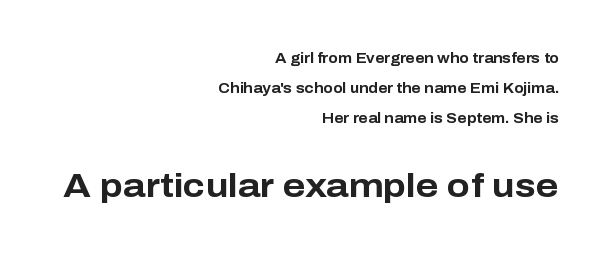
Line endings align vertically; line beginnings do not. The typeface chosen for these lines omits serifs. The foot of each line stays bare and open. In terms of weight, the rendering is a true, heavy bold.
